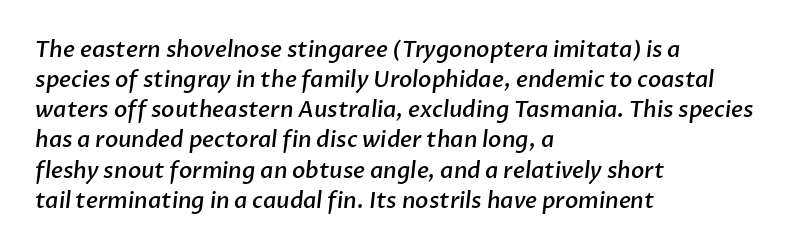
The image shows 22 px text type; set left-aligned, normal line spacing (1.37x), normal letter spacing, not underlined.
